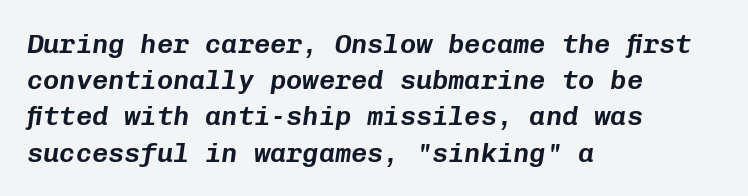
The image shows 27 px text type, italic (leaning right); set left-aligned, normal line spacing (1.34x), normal letter spacing, not underlined.
